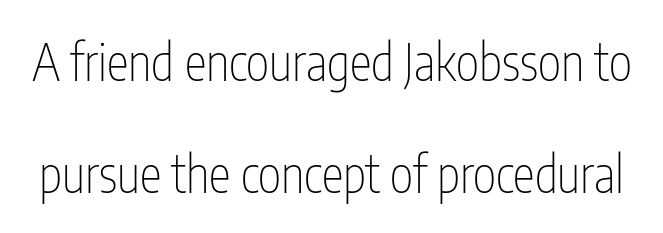
{"serif": "no", "italic": "no", "bold": "no", "weight": "thin", "width": "condensed", "stroke_contrast": "low", "x_height": "medium", "monospaced": "no", "underline": "no", "line_spacing": "loose", "line_spacing_ratio": 2.24, "letter_spacing": "normal", "letter_spacing_em": 0.0, "glyph_px": 50}
